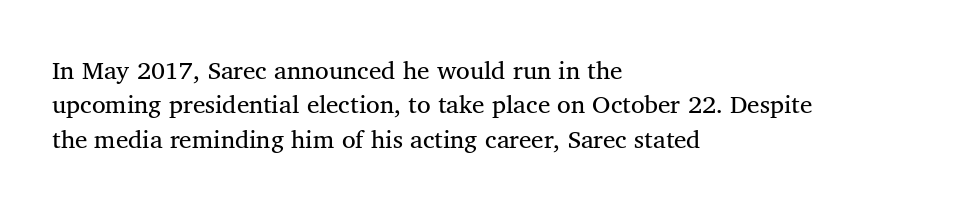
{"italic": "no", "bold": "no", "underline": "no", "align": "left", "line_spacing": "normal", "line_spacing_ratio": 1.38, "letter_spacing": "normal", "letter_spacing_em": 0.0, "glyph_px": 25}
